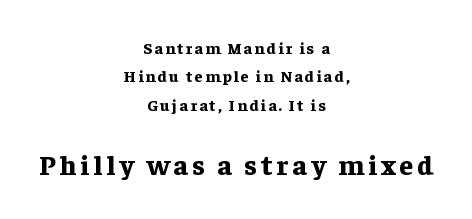
Q: Is the text bold? A: Yes.
Q: Is the text italic (slanted)? A: No, it is upright.
Q: Is the typeface a serif or a sans-serif typeface? A: Serif.
Q: Is the text underlined? A: No.
Q: How is the paragraph aligned? A: Centered.
Q: Which block of text is set in a larger size, the first (top) or the second (bottom)? A: The second (bottom) one.
Q: Width (condensed, normal, or wide)? A: Normal.
Q: Stroke contrast? A: Low.
Q: x-height? A: Medium.
Q: Monospaced? A: No.
